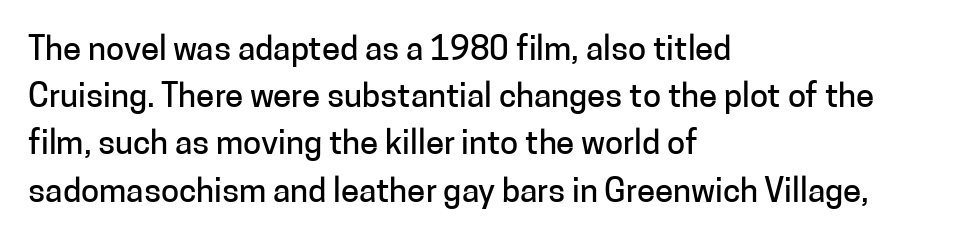
Q: Is the text italic (slanted)? A: No, it is upright.
Q: Is the typeface a serif or a sans-serif typeface? A: Sans-serif.
Q: Is the text underlined? A: No.
Q: How is the paragraph aligned? A: Left-aligned.
Q: Is the spacing between letters normal or unusually wide? A: Normal.
Q: Is the spacing between lines tight, normal or loose? A: Normal.
Q: Width (condensed, normal, or wide)? A: Normal.
Q: Stroke contrast? A: Low.
Q: x-height? A: Medium.
Q: Monospaced? A: No.
